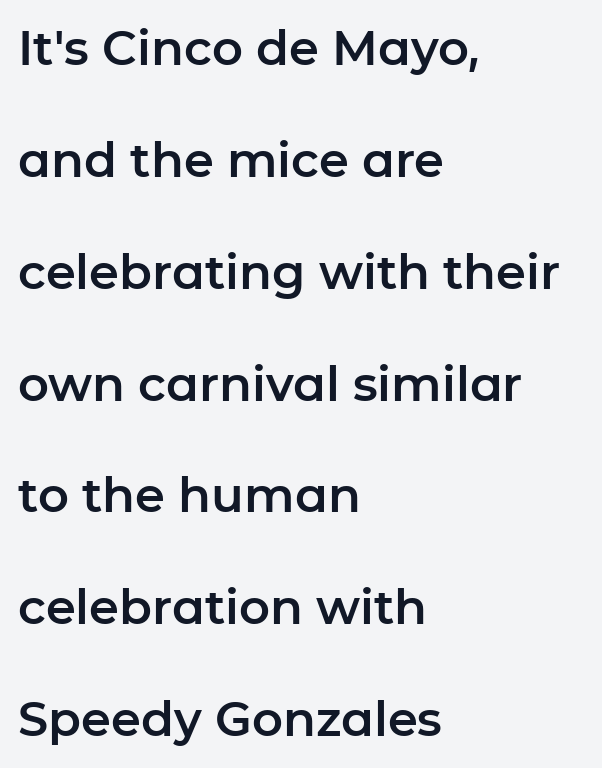
You could not count columns in this text — the font is proportionally spaced. Notice how the passage keeps a crisp vertical edge on the left only. Italic: no, the glyphs are upright roman. Line spacing here is loose. To sum up the face: it is a sans, with no serifs.
